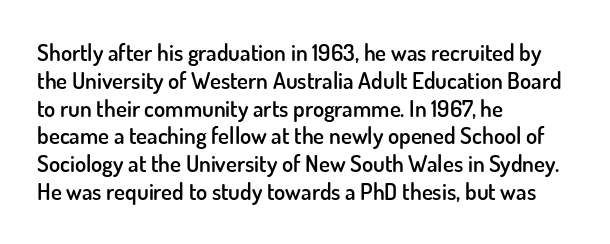
The image shows 23 px text type, upright; set left-aligned, line spacing 1.21x, normal letter spacing, not underlined.
